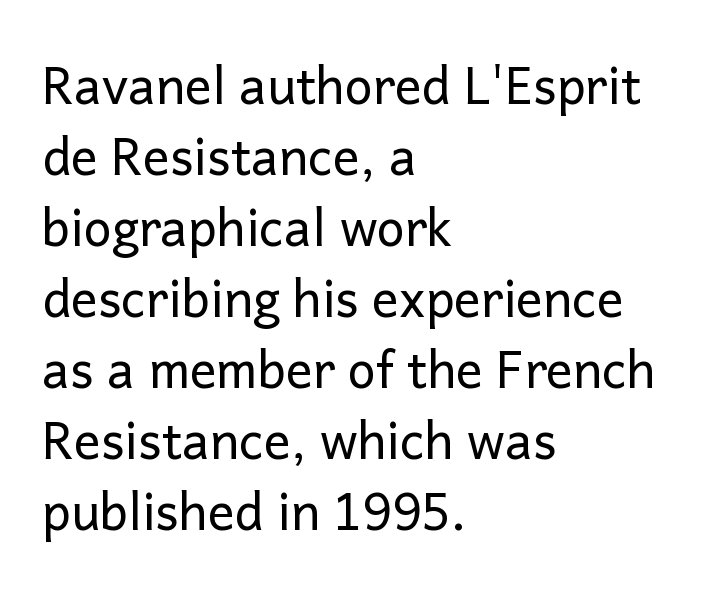
The image shows 50 px regular-weight sans-serif type, upright; set left-aligned, normal line spacing (1.42x), normal letter spacing, not underlined; low stroke contrast and a medium x-height.
